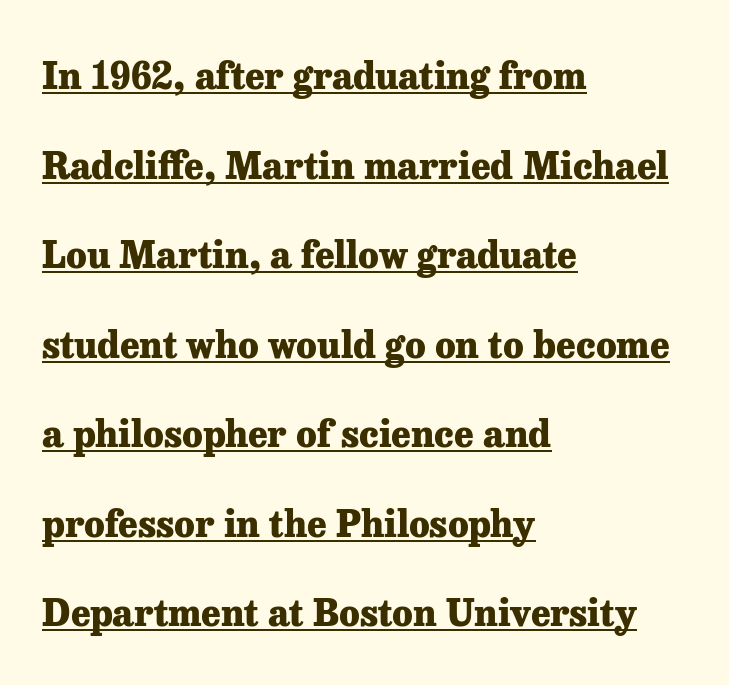
{"serif": "yes", "italic": "no", "bold": "yes", "weight": "heavy", "width": "normal", "stroke_contrast": "low", "x_height": "medium", "monospaced": "no", "underline": "yes", "align": "left", "line_spacing": "loose", "line_spacing_ratio": 2.42, "letter_spacing": "normal", "letter_spacing_em": 0.0, "glyph_px": 37}
